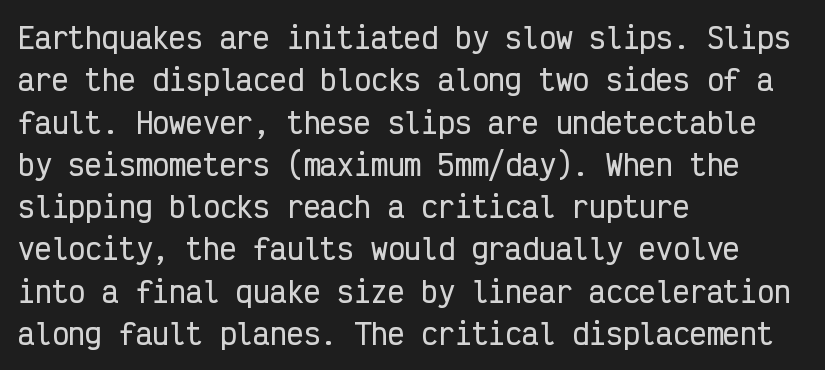
Q: Is the text italic (slanted)? A: No, it is upright.
Q: Is the typeface a serif or a sans-serif typeface? A: Sans-serif.
Q: Is the text underlined? A: No.
Q: How is the paragraph aligned? A: Left-aligned.
Q: Is the spacing between letters normal or unusually wide? A: Normal.
Q: Is the spacing between lines tight, normal or loose? A: Normal.
Q: Width (condensed, normal, or wide)? A: Condensed.
Q: Stroke contrast? A: Low.
Q: x-height? A: Medium.
Q: Monospaced? A: Yes.
